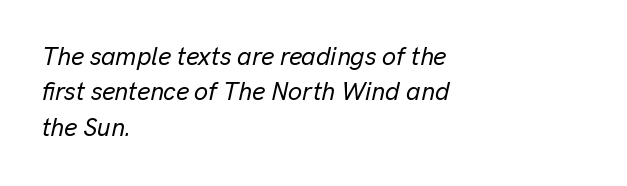
{"italic": "yes", "lean": "right", "slant_degrees": 13, "underline": "no", "align": "left", "line_spacing": "normal", "line_spacing_ratio": 1.42, "letter_spacing": "normal", "letter_spacing_em": 0.0, "glyph_px": 25}
